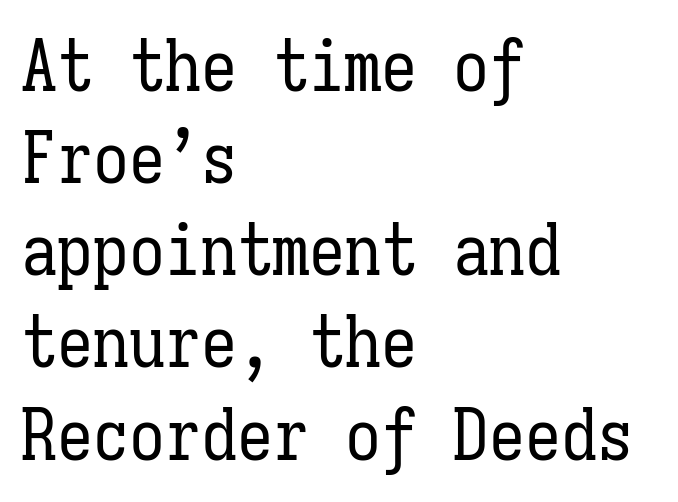
One glance says typical: line gaps are just what's usual. Every stem runs plumb, perpendicular to the baseline. A typesetter would call this zero additional tracking. Each row of text sits above clean, open space. This rendering uses left alignment, leaving the right contour irregular.
